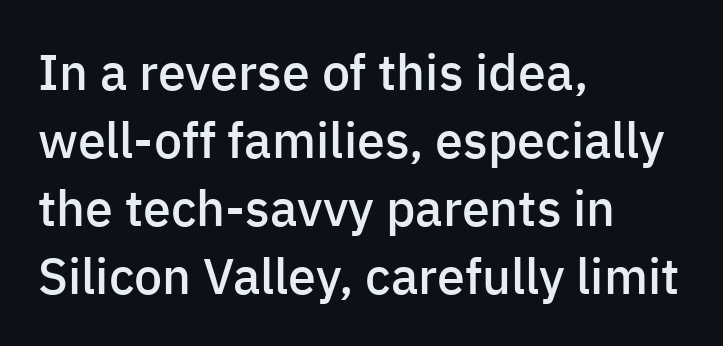
The image shows 50 px semibold sans-serif type, upright; set left-aligned, normal line spacing (1.36x), normal letter spacing, not underlined; low stroke contrast and a medium x-height.
